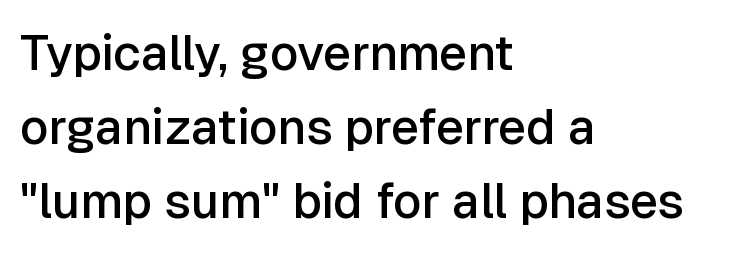
The image shows 49 px semibold sans-serif type, upright; set left-aligned, normal line spacing (1.51x), normal letter spacing, not underlined; low stroke contrast and a medium x-height.
